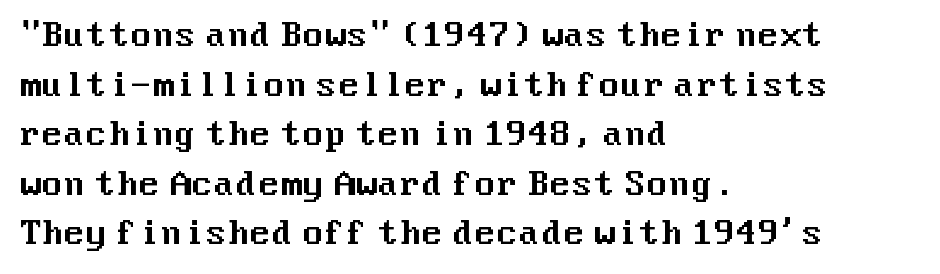
Layout note: lines flush left. The strip under each line holds only bare page. Is there much room between lines? A standard amount, neither cramped nor airy. Words appear dense and cohesive because spacing is normal. Ordinary non-slanted type is in use. Stroke terminals: plain, sans-serif.
